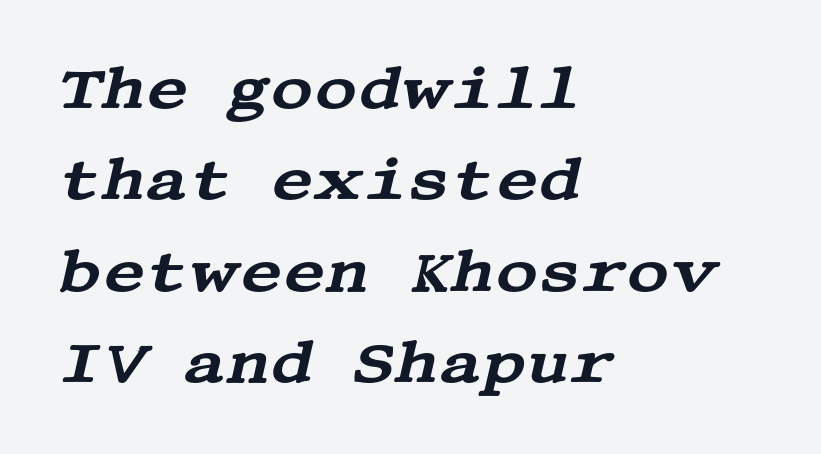
Q: Is the text italic (slanted)? A: Yes, it leans right by about 13 degrees.
Q: Is the typeface a serif or a sans-serif typeface? A: Serif.
Q: Is the text underlined? A: No.
Q: How is the paragraph aligned? A: Left-aligned.
Q: Is the spacing between letters normal or unusually wide? A: Normal.
Q: Is the spacing between lines tight, normal or loose? A: Normal.
Q: Width (condensed, normal, or wide)? A: Wide.
Q: Stroke contrast? A: Medium.
Q: x-height? A: Large.
